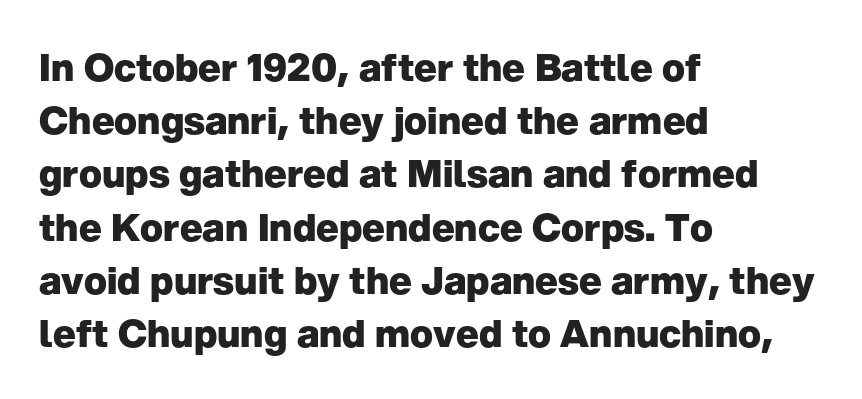
Typographically, this falls in the sans-serif category. Unmarked baselines from the first word to the last. Students, this is bold: see how much ink each stroke carries. The font's upright variant was chosen for this text. This block has exactly the height ordinary leading produces. Line beginnings align vertically; line endings do not.
